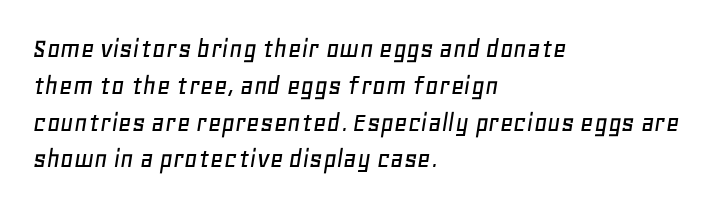
{"italic": "yes", "lean": "right", "slant_degrees": 11, "width": "normal", "stroke_contrast": "low", "x_height": "large", "monospaced": "no", "underline": "no", "align": "left", "line_spacing": "normal", "line_spacing_ratio": 1.27, "letter_spacing": "normal", "letter_spacing_em": 0.0, "glyph_px": 29}
